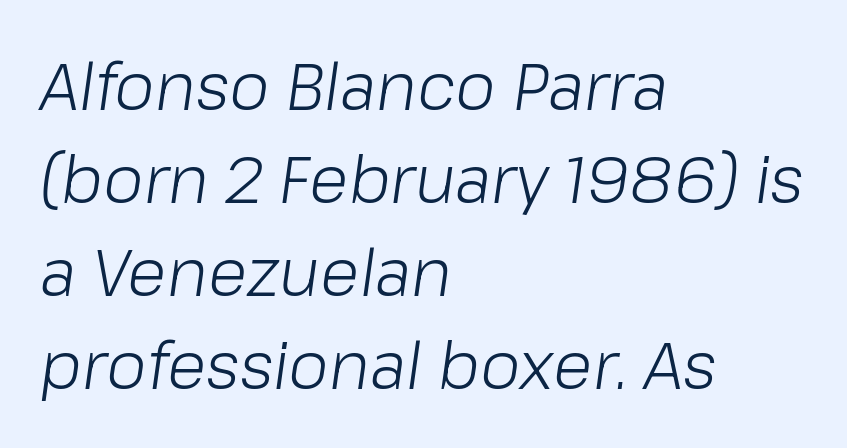
{"italic": "yes", "lean": "right", "slant_degrees": 8, "bold": "no", "weight": "light", "width": "normal", "stroke_contrast": "low", "x_height": "medium", "monospaced": "no", "underline": "no", "align": "left", "line_spacing": "normal", "line_spacing_ratio": 1.43, "letter_spacing": "normal", "letter_spacing_em": 0.0, "glyph_px": 65}
